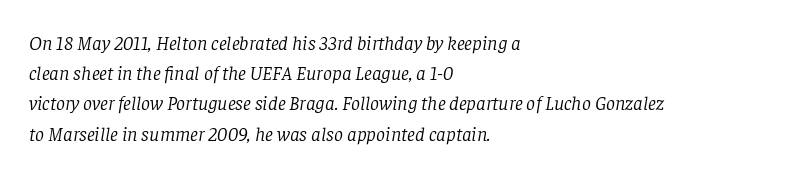
Q: Is the text bold? A: No.
Q: Is the text italic (slanted)? A: Yes, it leans right by about 8 degrees.
Q: Is the text underlined? A: No.
Q: How is the paragraph aligned? A: Left-aligned.
Q: Is the spacing between letters normal or unusually wide? A: Normal.
Q: Is the spacing between lines tight, normal or loose? A: Normal.
